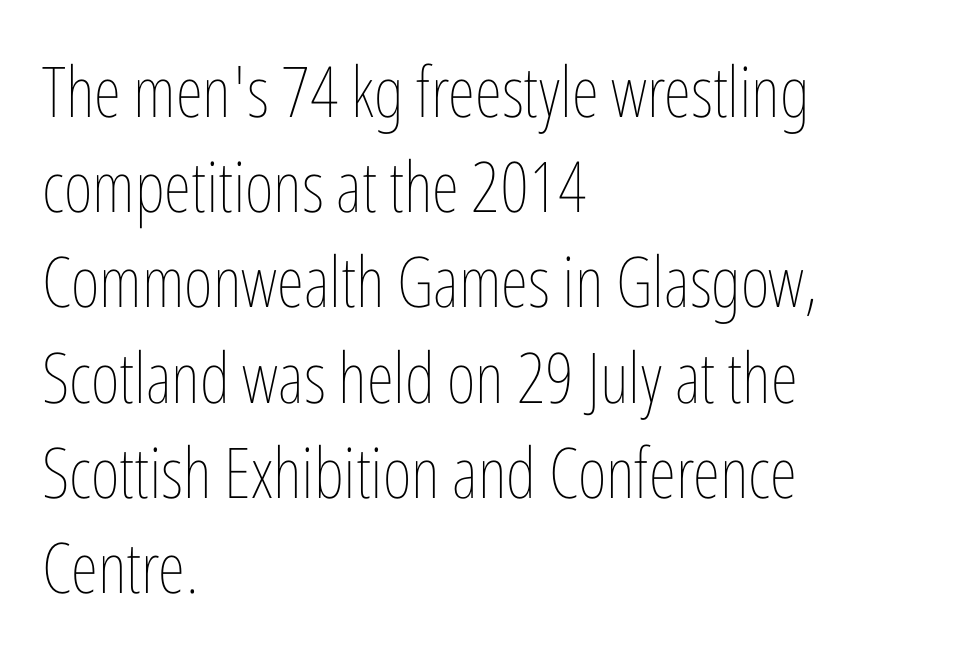
Every character sits straight up, as roman type does. Underlining? Definitely not there. Line beginnings align vertically; line endings do not. Each word holds together tightly as a unit, with standard inter-letter gaps. Think standard paragraph weight, or any step lighter than that.
